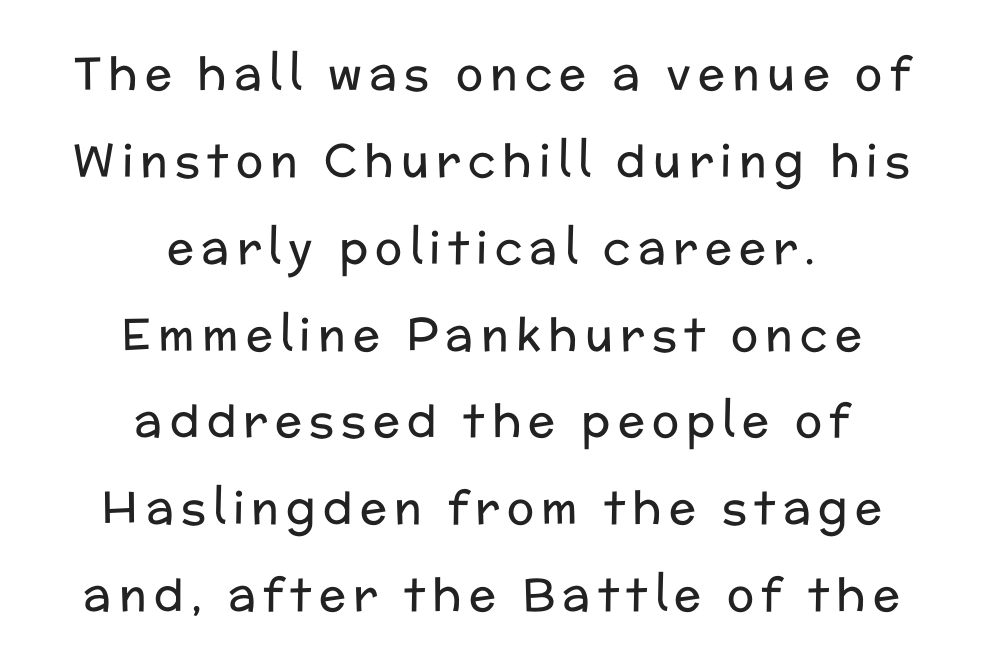
Nobody drew a line under any word here. The compositor balanced each line on the midline. This sample trades compactness for vertical openness between lines. The typography opts for an upright posture over an oblique one. Are there feet on the stems? There aren't — it's a sans. The strokes carry an ordinary text weight at most.
